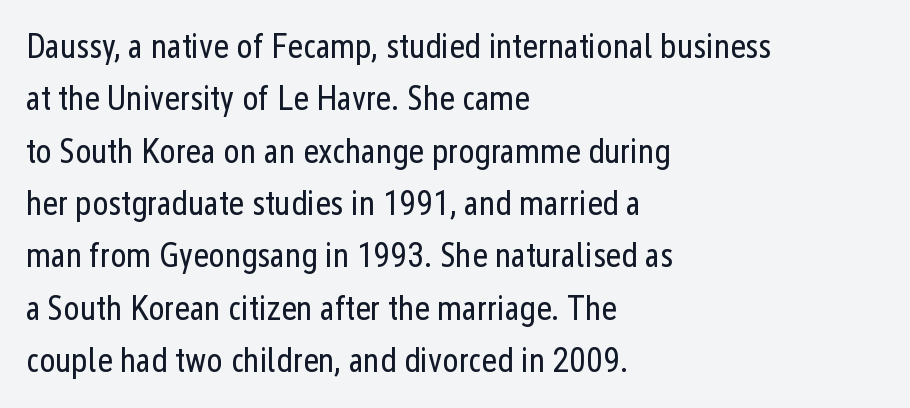
{"serif": "no", "italic": "no", "bold": "no", "weight": "regular", "width": "condensed", "stroke_contrast": "low", "x_height": "medium", "monospaced": "no", "underline": "no", "align": "left", "line_spacing": "normal", "line_spacing_ratio": 1.54, "letter_spacing": "normal", "letter_spacing_em": 0.0, "glyph_px": 34}
